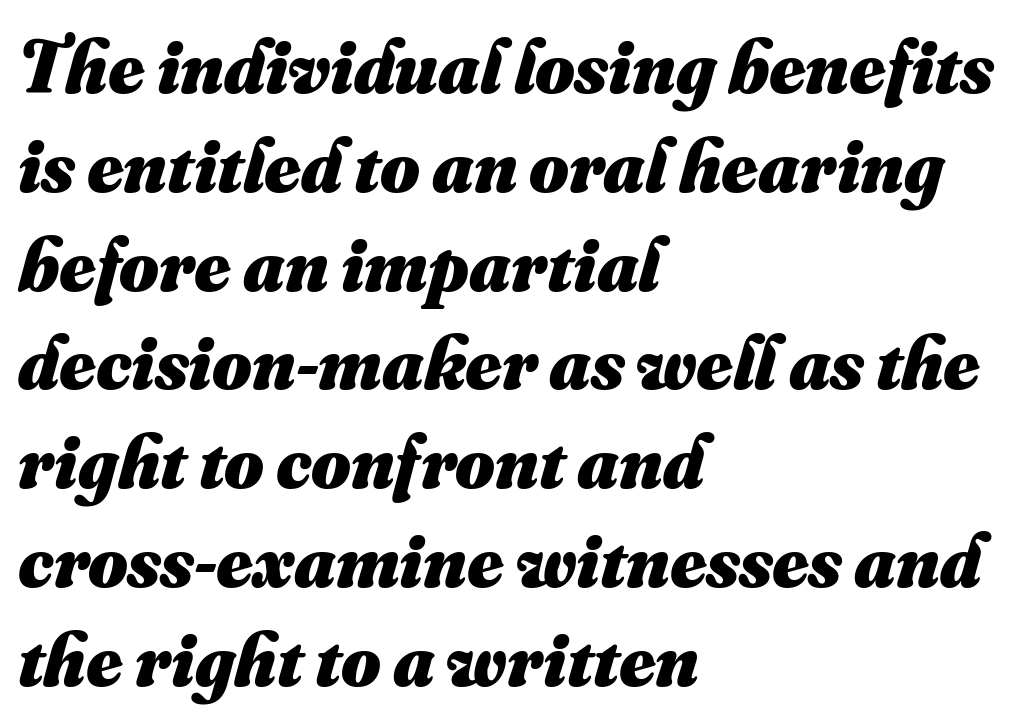
Q: Is the text bold? A: Yes.
Q: Is the text underlined? A: No.
Q: How is the paragraph aligned? A: Left-aligned.
Q: Is the spacing between letters normal or unusually wide? A: Normal.
Q: Is the spacing between lines tight, normal or loose? A: Normal.
Q: Width (condensed, normal, or wide)? A: Normal.
Q: Stroke contrast? A: Medium.
Q: x-height? A: Small.
Q: Monospaced? A: No.
